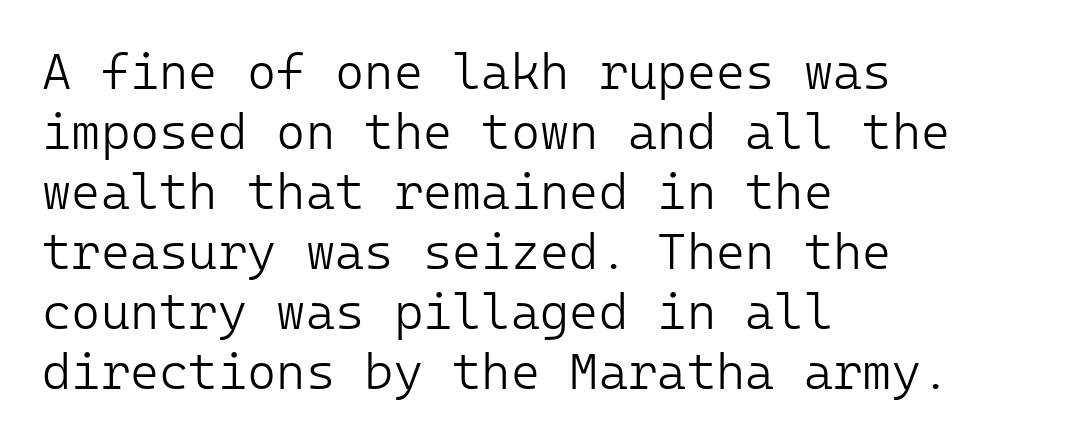
Type without underlining. Is the stroke heavy? The answer is a plain regular-or-lighter. Observe the absence of serifs on each vertical stroke in this sample. In terms of posture, this sample is upright.
